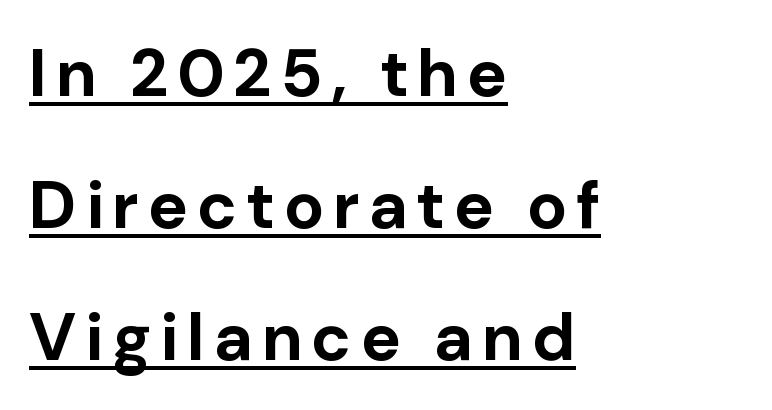
{"serif": "no", "italic": "no", "bold": "yes", "weight": "bold", "width": "normal", "stroke_contrast": "low", "x_height": "medium", "monospaced": "no", "underline": "yes", "align": "left", "line_spacing": "loose", "line_spacing_ratio": 1.97, "glyph_px": 67}
